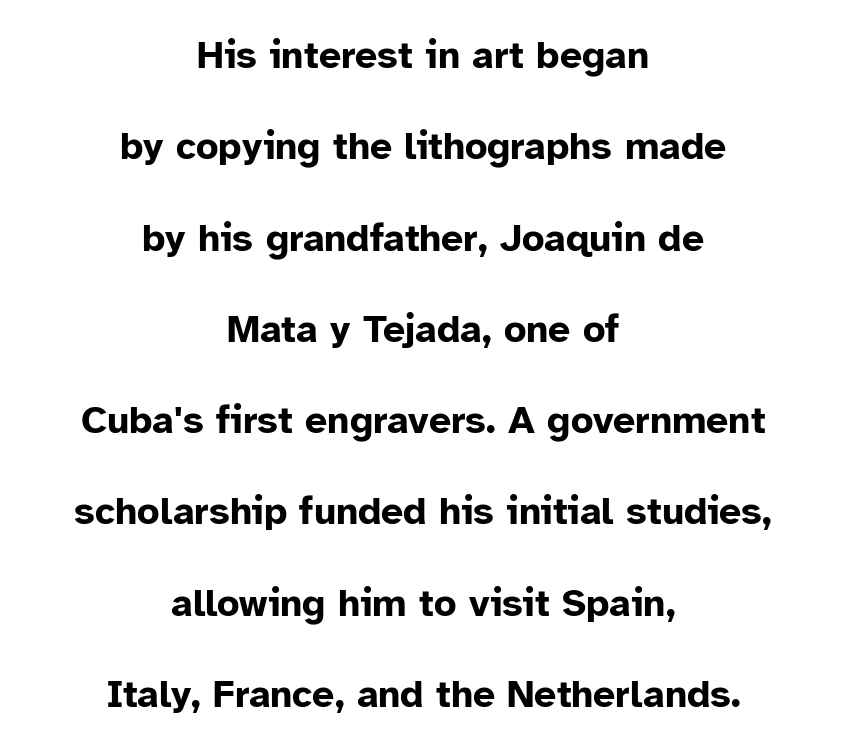
{"serif": "no", "italic": "no", "bold": "yes", "weight": "bold", "width": "normal", "stroke_contrast": "low", "x_height": "medium", "monospaced": "no", "underline": "no", "align": "center", "line_spacing": "loose", "line_spacing_ratio": 2.34, "letter_spacing": "normal", "letter_spacing_em": 0.0, "glyph_px": 39}
